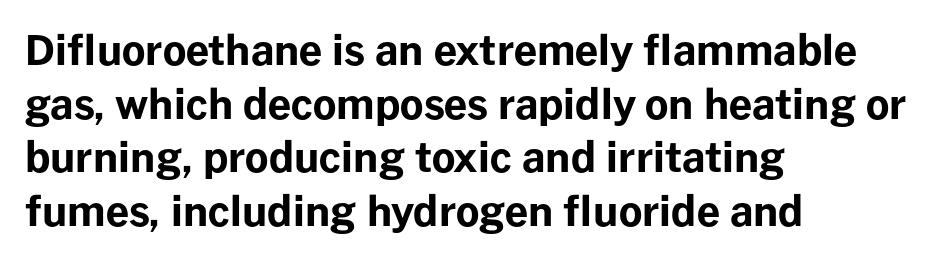
Q: Is the text bold? A: Yes.
Q: Is the text italic (slanted)? A: No, it is upright.
Q: Is the typeface a serif or a sans-serif typeface? A: Sans-serif.
Q: Is the text underlined? A: No.
Q: How is the paragraph aligned? A: Left-aligned.
Q: Is the spacing between letters normal or unusually wide? A: Normal.
Q: Is the spacing between lines tight, normal or loose? A: Normal.
Q: Width (condensed, normal, or wide)? A: Normal.
Q: Stroke contrast? A: Low.
Q: x-height? A: Medium.
Q: Monospaced? A: No.
